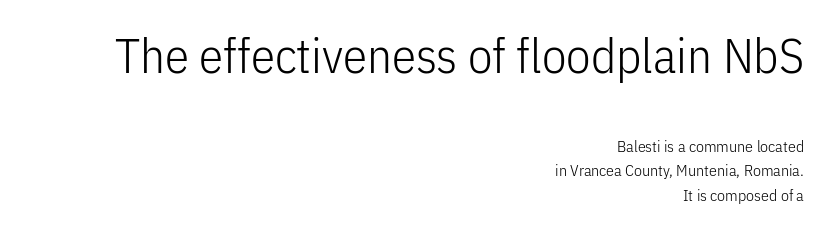
The lettering holds an erect, upright posture throughout. The letters sit at their default tracking, neither squeezed nor spread. This sample is right-justified, so line beginnings fall wherever the words allow. The font family rendered here belongs to the sans-serif group. These lines are rendered in a variable-pitch font. The face used here appears at its bigger size in the upper chunk.
